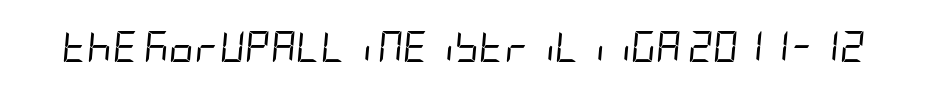
The image shows 31 px regular-weight, condensed type, italic (leaning right); set normal letter spacing, not underlined; low stroke contrast and a large x-height.
